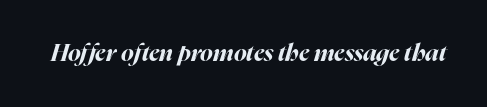
The image shows 24 px bold type, italic (leaning right); set normal letter spacing, not underlined.
